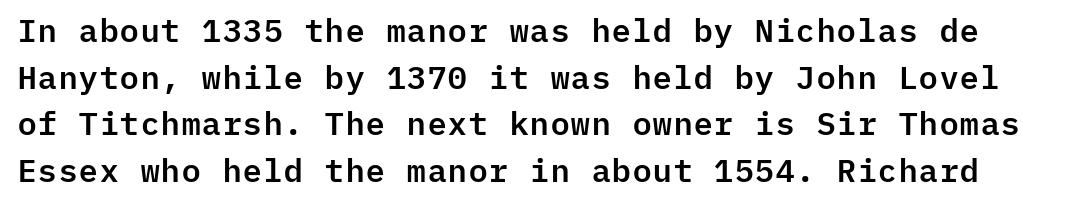
Look at the bottom of the vertical strokes: they stop flat, with no serifs. How are the letters spaced? Ordinarily, with no added tracking. When letters stand straight like this, we call the style roman or upright. In terms of leading, this rendering sits right in the middle. The rendering uses typewriter-style spacing with identical character cells. The baseline area is clear.
